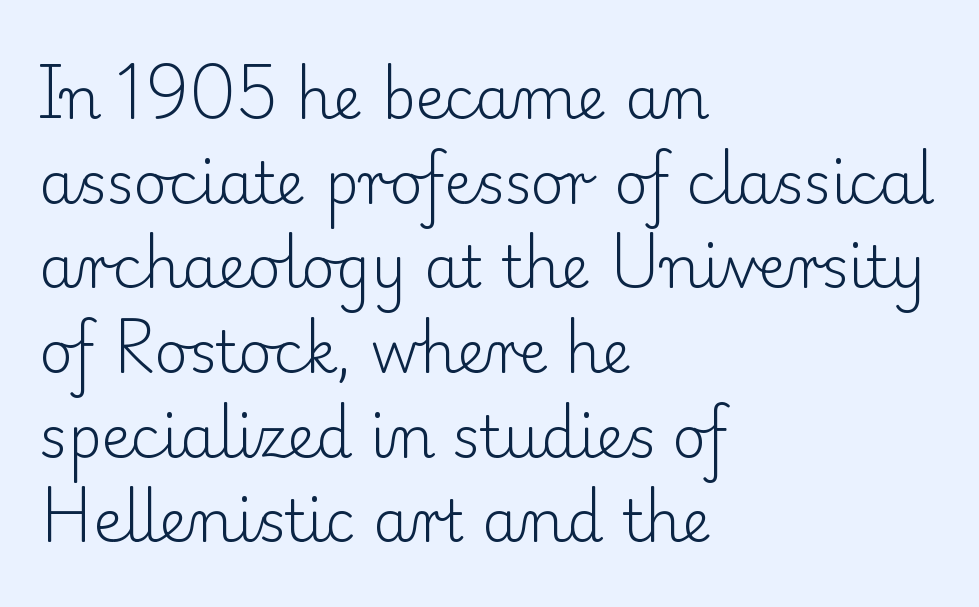
The image shows 58 px light type, upright; set left-aligned, normal line spacing (1.46x), normal letter spacing, not underlined; low stroke contrast and a small x-height.
